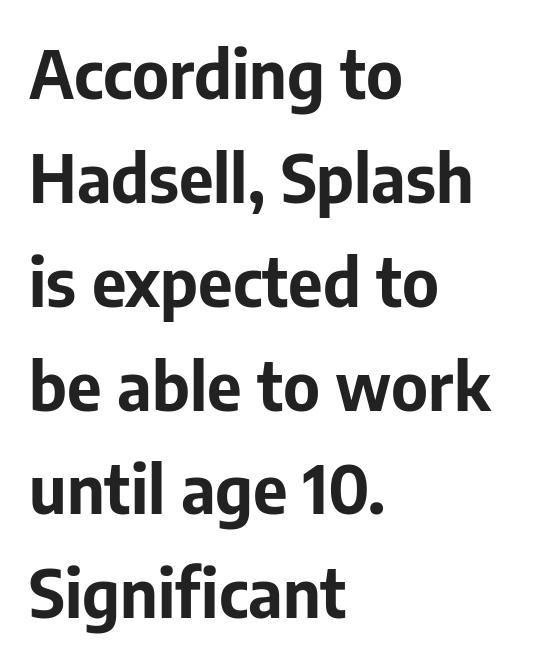
{"serif": "no", "italic": "no", "bold": "yes", "weight": "bold", "width": "normal", "stroke_contrast": "low", "x_height": "medium", "monospaced": "no", "underline": "no", "align": "left", "line_spacing": "normal", "line_spacing_ratio": 1.55, "letter_spacing": "normal", "letter_spacing_em": 0.0, "glyph_px": 67}
